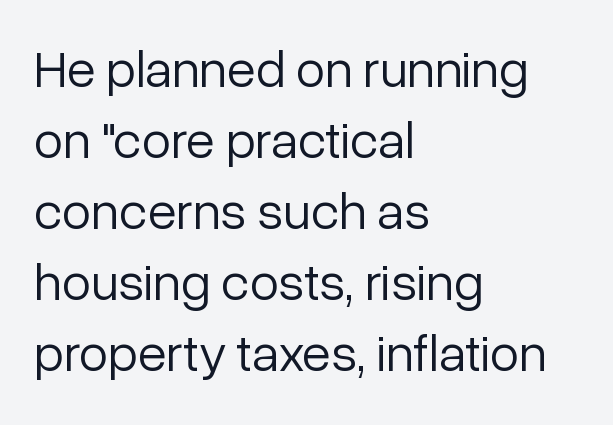
{"serif": "no", "italic": "no", "bold": "no", "weight": "light", "width": "normal", "stroke_contrast": "low", "x_height": "medium", "monospaced": "no", "underline": "no", "align": "left", "line_spacing": "normal", "line_spacing_ratio": 1.34, "letter_spacing": "normal", "letter_spacing_em": 0.0, "glyph_px": 53}
